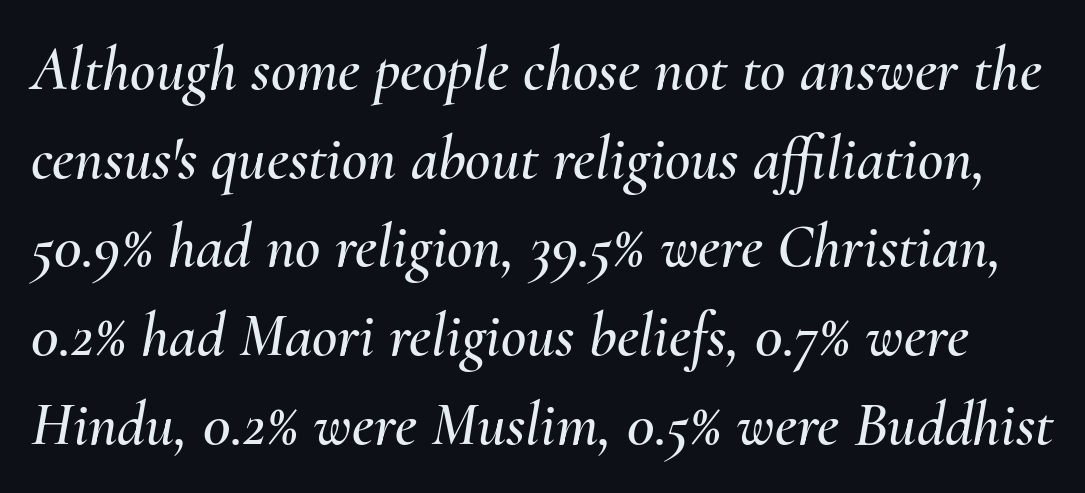
The image shows 62 px text type, italic (leaning right); set normal line spacing (1.43x), normal letter spacing, not underlined; medium stroke contrast and a small x-height.
